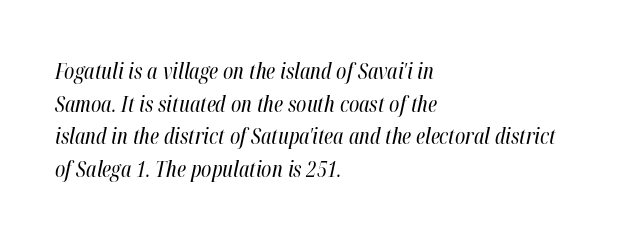
A typesetter would call this zero additional tracking. Caption: face not bold, strokes unweighted. Tall strokes in this sample are angled rather than plumb. The strip under each line holds only bare page. If you measured baseline to baseline, you'd find a middling distance.
